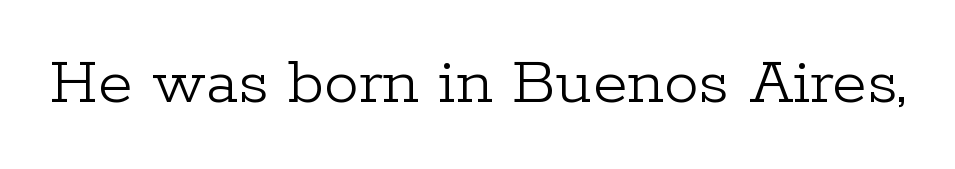
{"serif": "yes", "italic": "no", "bold": "no", "weight": "light", "width": "normal", "stroke_contrast": "low", "x_height": "medium", "monospaced": "no", "underline": "no", "letter_spacing": "normal", "letter_spacing_em": 0.0, "glyph_px": 70}
